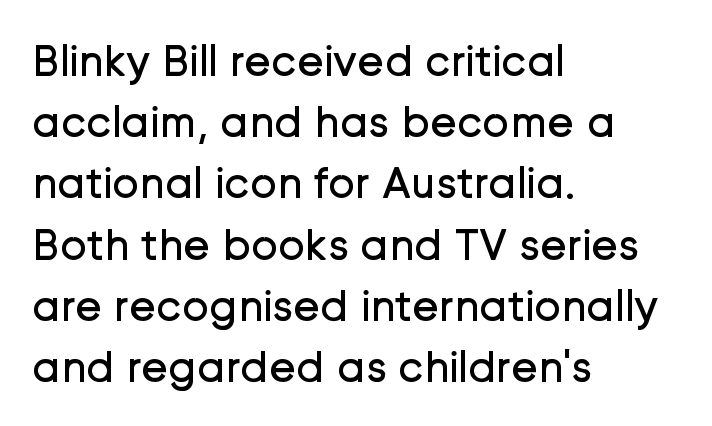
{"serif": "no", "italic": "no", "bold": "no", "weight": "regular", "width": "normal", "stroke_contrast": "low", "x_height": "medium", "monospaced": "no", "underline": "no", "align": "left", "line_spacing": "normal", "line_spacing_ratio": 1.36, "letter_spacing": "normal", "letter_spacing_em": 0.0, "glyph_px": 45}
